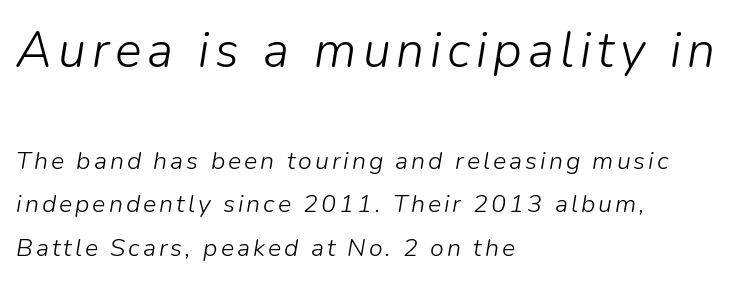
The image shows 50 px light type, italic (leaning right); set left-aligned, line spacing 1.74x, not underlined; the first (top) block is 2.0x larger; low stroke contrast and a medium x-height.
